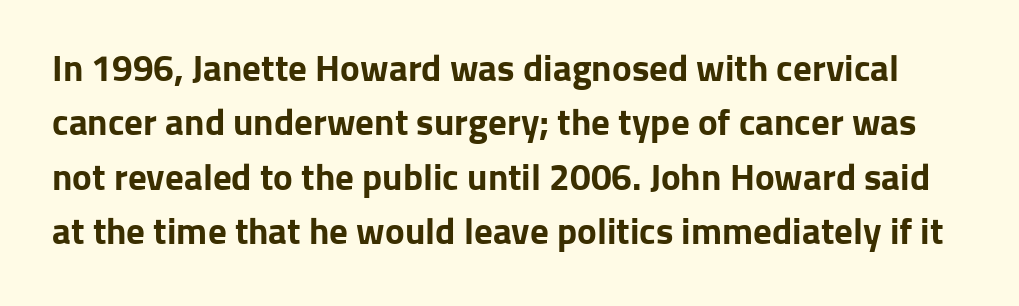
{"serif": "no", "italic": "no", "bold": "yes", "weight": "bold", "width": "normal", "stroke_contrast": "low", "x_height": "medium", "monospaced": "no", "underline": "no", "line_spacing": "normal", "line_spacing_ratio": 1.47, "letter_spacing": "normal", "letter_spacing_em": 0.0, "glyph_px": 37}
